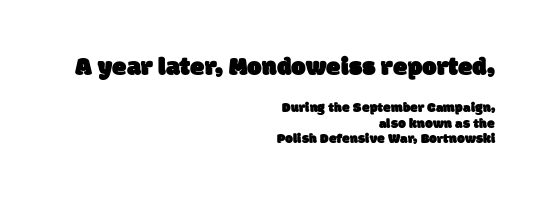
The image shows 26 px text type; set right-aligned, tight line spacing (1.1x), normal letter spacing, not underlined; the first (top) block is 1.86x larger.
